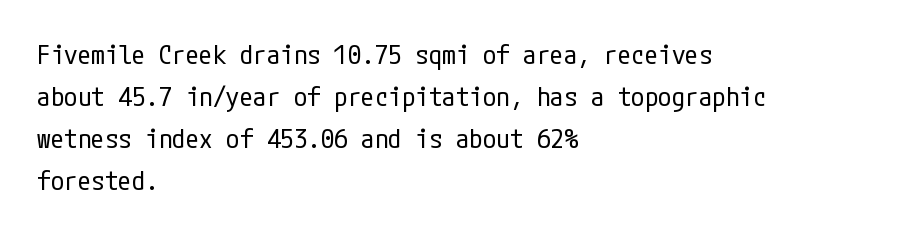
The image shows 27 px text type, upright; set left-aligned, normal line spacing (1.55x), normal letter spacing, not underlined.
